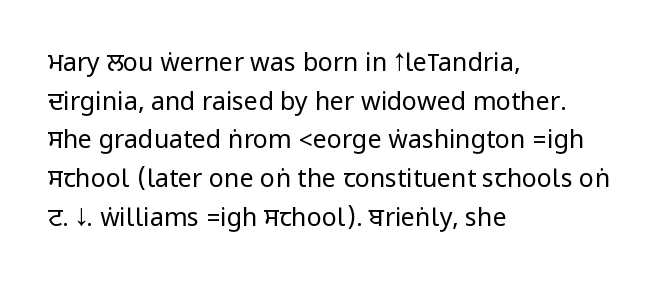
The image shows 25 px text type, upright; set left-aligned, normal line spacing (1.55x), normal letter spacing, not underlined.
